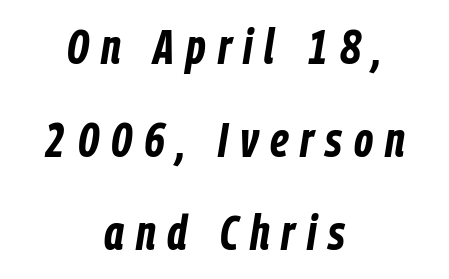
{"italic": "yes", "lean": "right", "slant_degrees": 9, "bold": "yes", "weight": "bold", "width": "condensed", "stroke_contrast": "low", "x_height": "medium", "monospaced": "no", "underline": "no", "align": "center", "line_spacing": "loose", "line_spacing_ratio": 1.9, "letter_spacing": "wide", "letter_spacing_em": 0.24, "glyph_px": 49}
